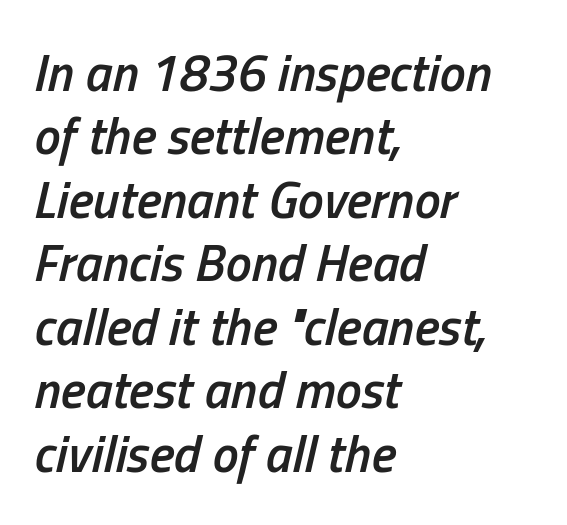
{"italic": "yes", "lean": "right", "slant_degrees": 13, "bold": "semi", "weight": "semibold", "width": "condensed", "stroke_contrast": "low", "x_height": "medium", "monospaced": "no", "underline": "no", "align": "left", "line_spacing_ratio": 1.22, "letter_spacing": "normal", "letter_spacing_em": 0.0, "glyph_px": 52}
